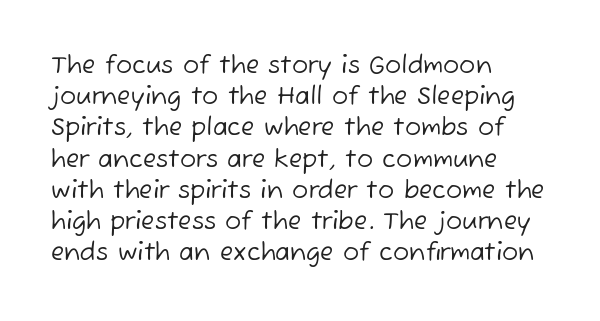
Clear beneath every line of the passage. Does the leading feel generous? No, just average. Students, note that the glyphs here touch the page at normal intervals. Notice how the passage keeps a crisp vertical edge on the left only.
